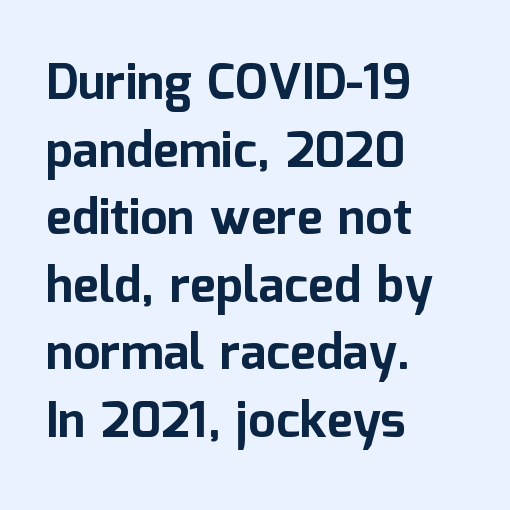
Only glyphs here, with clear space below each row. A typesetter would label this face a sans. This sample uses an upright cut, with every glyph sitting square on the baseline. Inter-character spacing is left at the font's built-in metrics.
